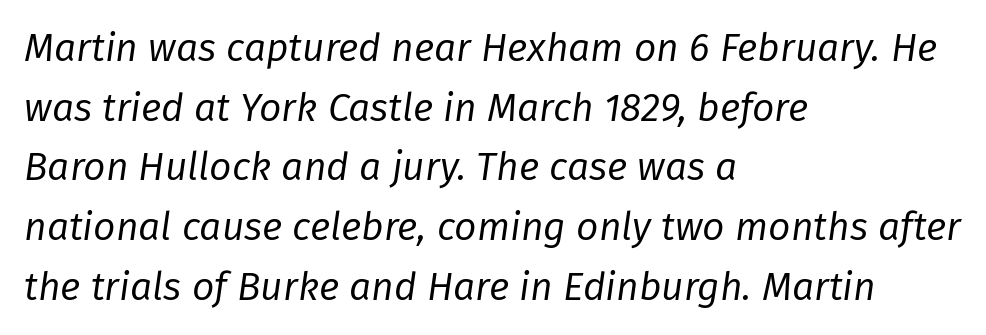
Q: Is the text bold? A: No.
Q: Is the text italic (slanted)? A: Yes, it leans right by about 8 degrees.
Q: Is the text underlined? A: No.
Q: How is the paragraph aligned? A: Left-aligned.
Q: Is the spacing between letters normal or unusually wide? A: Normal.
Q: Is the spacing between lines tight, normal or loose? A: Normal.
Q: Width (condensed, normal, or wide)? A: Normal.
Q: Stroke contrast? A: Low.
Q: x-height? A: Medium.
Q: Monospaced? A: No.
